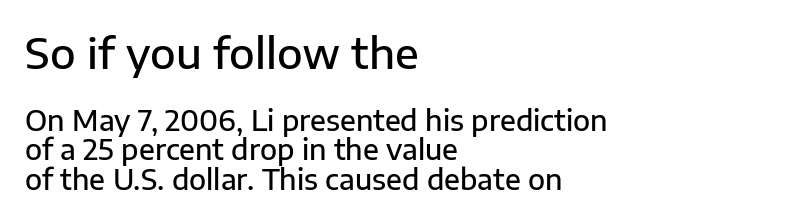
{"serif": "no", "italic": "no", "bold": "semi", "weight": "semibold", "width": "normal", "stroke_contrast": "low", "x_height": "medium", "monospaced": "no", "underline": "no", "align": "left", "line_spacing": "tight", "line_spacing_ratio": 1.04, "letter_spacing": "normal", "letter_spacing_em": 0.0, "larger_block": "first", "size_ratio": 1.5, "glyph_px": 42}
